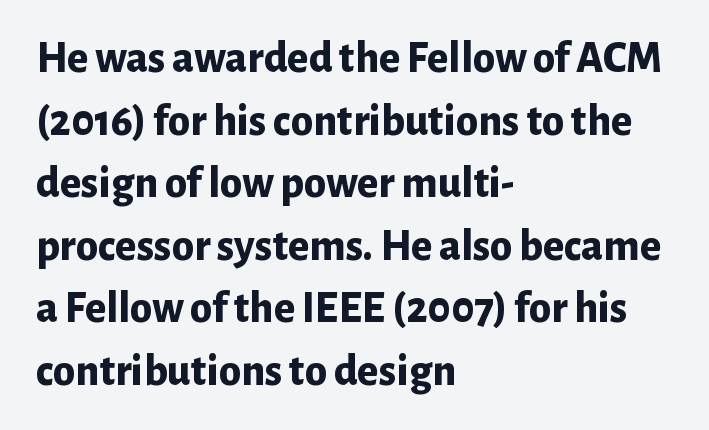
The image shows 45 px bold sans-serif type, upright; set left-aligned, normal line spacing (1.39x), normal letter spacing, not underlined; low stroke contrast and a medium x-height.
